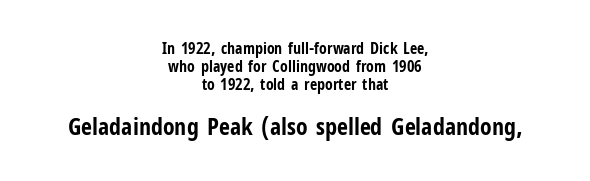
Q: Is the text bold? A: Yes.
Q: Is the text italic (slanted)? A: No, it is upright.
Q: Is the text underlined? A: No.
Q: How is the paragraph aligned? A: Centered.
Q: Is the spacing between letters normal or unusually wide? A: Normal.
Q: Is the spacing between lines tight, normal or loose? A: Tight.
Q: Which block of text is set in a larger size, the first (top) or the second (bottom)? A: The second (bottom) one.
